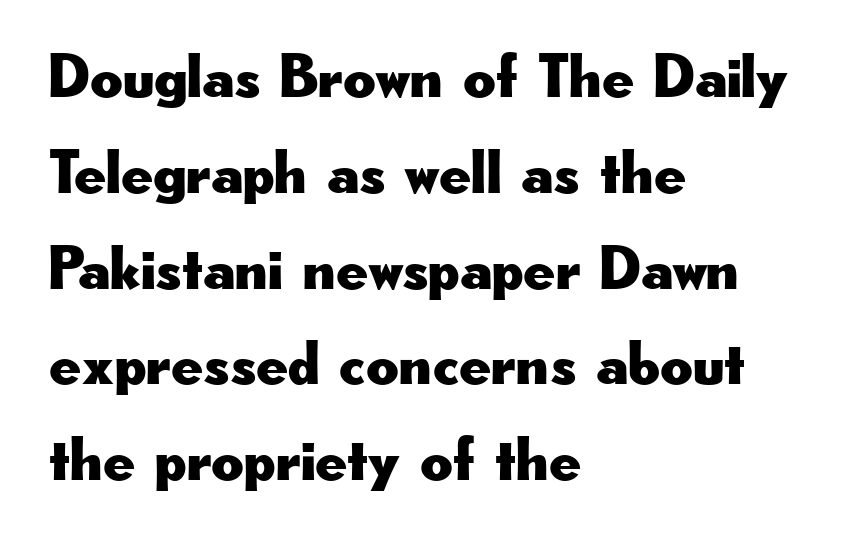
{"serif": "no", "italic": "no", "width": "wide", "stroke_contrast": "low", "x_height": "small", "monospaced": "no", "underline": "no", "align": "left", "line_spacing": "normal", "line_spacing_ratio": 1.52, "letter_spacing": "normal", "letter_spacing_em": 0.0, "glyph_px": 63}
